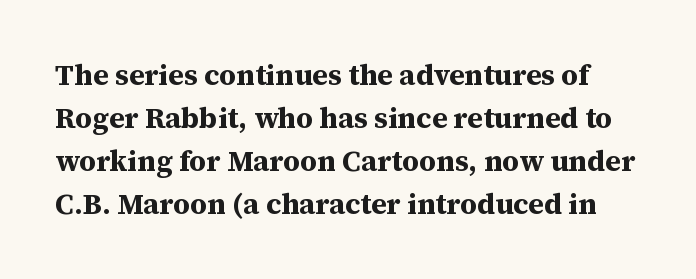
Yep, those are serifs on the letters. The specimen omits any rule beneath the text block's lines. You could call the tracking neutral — neither tight nor loose. This sample uses an upright cut, with every glyph sitting square on the baseline.
